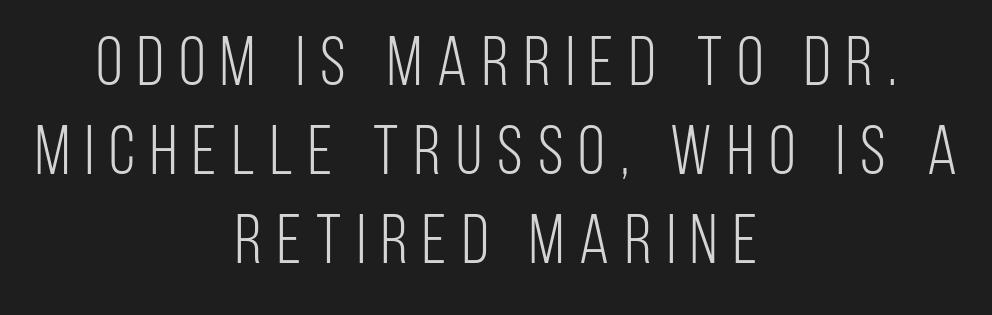
Q: Is the text bold? A: No.
Q: Is the text italic (slanted)? A: No, it is upright.
Q: Is the typeface a serif or a sans-serif typeface? A: Sans-serif.
Q: Is the text underlined? A: No.
Q: How is the paragraph aligned? A: Centered.
Q: Is the spacing between letters normal or unusually wide? A: Unusually wide.
Q: Is the spacing between lines tight, normal or loose? A: Normal.
Q: Width (condensed, normal, or wide)? A: Condensed.
Q: Stroke contrast? A: Low.
Q: x-height? A: Large.
Q: Monospaced? A: No.
